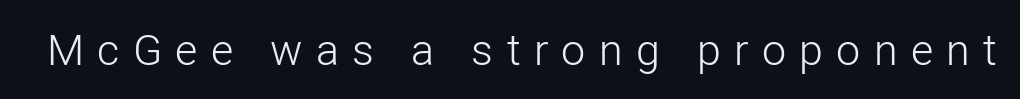
Q: Is the text bold? A: No.
Q: Is the text italic (slanted)? A: No, it is upright.
Q: Is the typeface a serif or a sans-serif typeface? A: Sans-serif.
Q: Is the text underlined? A: No.
Q: Is the spacing between letters normal or unusually wide? A: Unusually wide.
Q: Width (condensed, normal, or wide)? A: Normal.
Q: Stroke contrast? A: Low.
Q: x-height? A: Medium.
Q: Monospaced? A: No.
